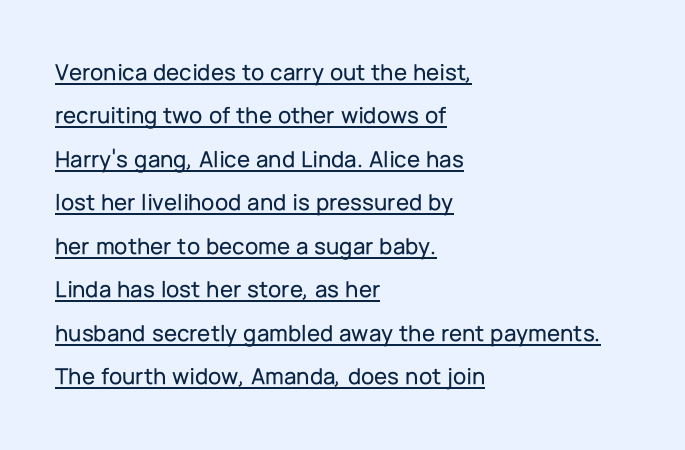
Q: Is the text italic (slanted)? A: No, it is upright.
Q: Is the text underlined? A: Yes.
Q: How is the paragraph aligned? A: Left-aligned.
Q: Is the spacing between letters normal or unusually wide? A: Normal.
